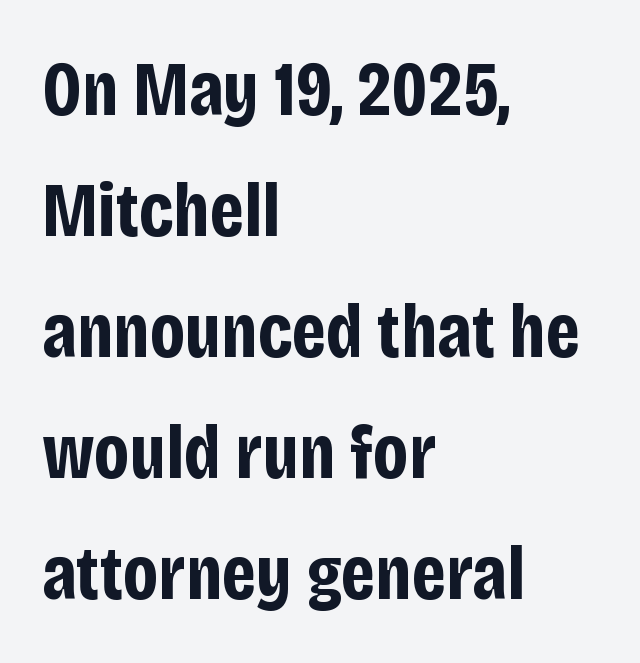
Q: Is the text bold? A: Yes.
Q: Is the text italic (slanted)? A: No, it is upright.
Q: Is the typeface a serif or a sans-serif typeface? A: Sans-serif.
Q: Is the text underlined? A: No.
Q: How is the paragraph aligned? A: Left-aligned.
Q: Is the spacing between letters normal or unusually wide? A: Normal.
Q: Is the spacing between lines tight, normal or loose? A: Normal.
Q: Width (condensed, normal, or wide)? A: Condensed.
Q: Stroke contrast? A: Low.
Q: x-height? A: Large.
Q: Monospaced? A: No.
